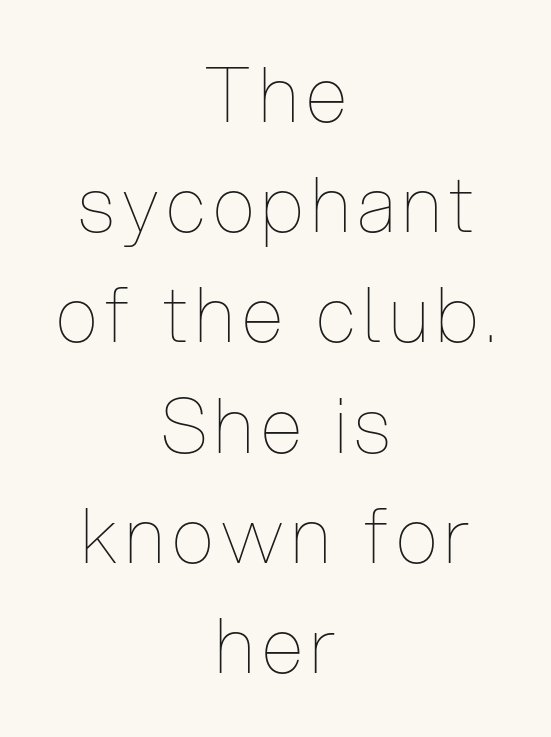
How would I describe the line gaps? Plain and ordinary. Plain, unruled lines of type. Varying glyph widths throughout — classic text-font behaviour. It's the straight-up-and-down kind of type. The paragraph has two soft edges and a firm central axis. Caption: face not bold, strokes unweighted.
